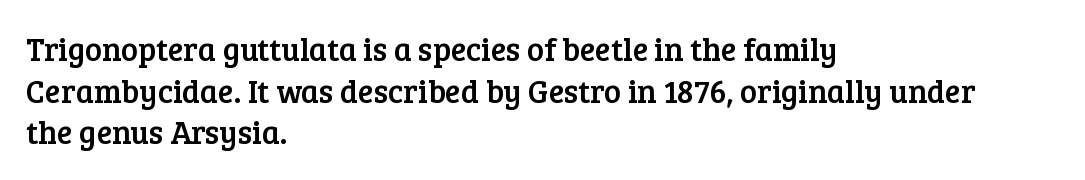
The passage shown is typed in a proportional face where columns would drift. Rule under the text: the space is simply empty. Compared with typical body copy, the letter spacing here is the same. Each new line begins a customary step beneath the previous one. No italicization has been applied; the sample stays upright. Line starts are locked; line ends wander.
